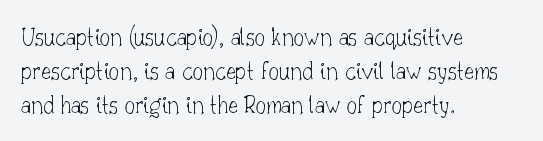
{"italic": "no", "bold": "no", "underline": "no", "align": "left", "line_spacing": "normal", "line_spacing_ratio": 1.31, "letter_spacing": "normal", "letter_spacing_em": 0.0, "glyph_px": 26}
